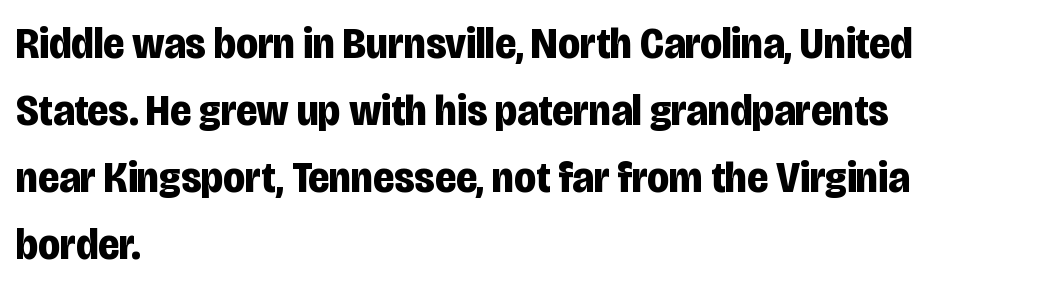
Q: Is the text bold? A: Yes.
Q: Is the text italic (slanted)? A: No, it is upright.
Q: Is the typeface a serif or a sans-serif typeface? A: Sans-serif.
Q: Is the text underlined? A: No.
Q: How is the paragraph aligned? A: Left-aligned.
Q: Is the spacing between letters normal or unusually wide? A: Normal.
Q: Is the spacing between lines tight, normal or loose? A: Normal.
Q: Width (condensed, normal, or wide)? A: Condensed.
Q: Stroke contrast? A: Low.
Q: x-height? A: Large.
Q: Monospaced? A: No.
